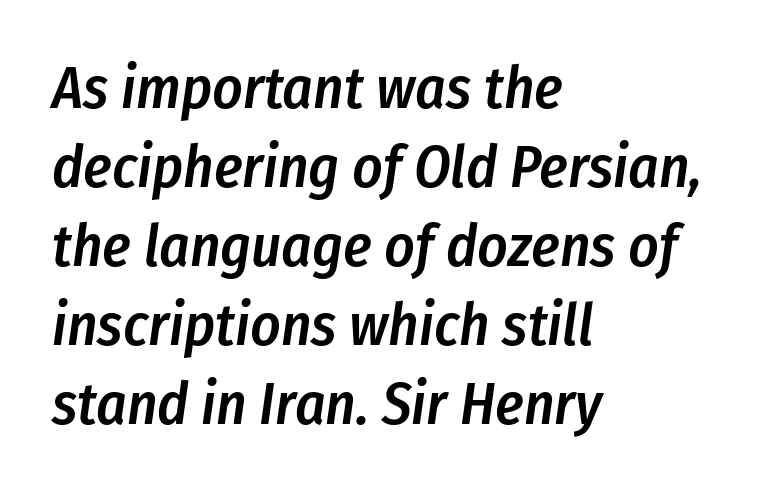
Q: Is the text bold? A: Semi-bold.
Q: Is the text italic (slanted)? A: Yes, it leans right by about 8 degrees.
Q: Is the text underlined? A: No.
Q: How is the paragraph aligned? A: Left-aligned.
Q: Is the spacing between letters normal or unusually wide? A: Normal.
Q: Is the spacing between lines tight, normal or loose? A: Normal.
Q: Width (condensed, normal, or wide)? A: Condensed.
Q: Stroke contrast? A: Low.
Q: x-height? A: Medium.
Q: Monospaced? A: No.
